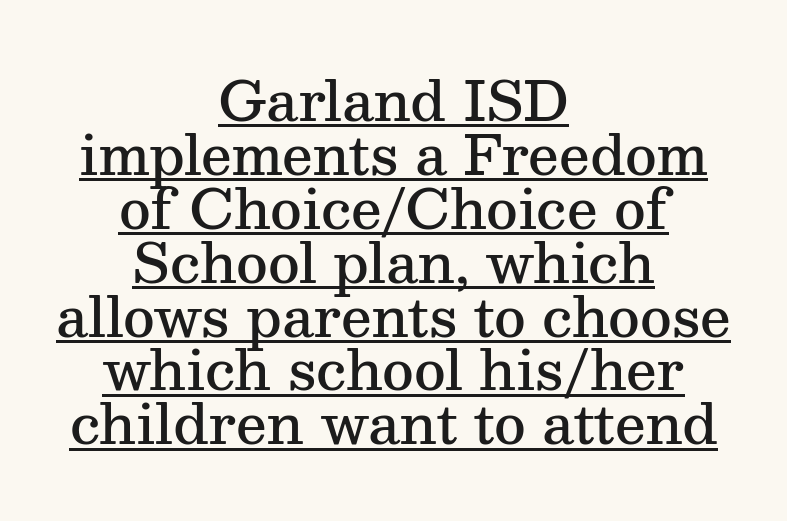
{"serif": "yes", "italic": "no", "bold": "semi", "weight": "semibold", "width": "normal", "stroke_contrast": "medium", "x_height": "medium", "monospaced": "no", "underline": "yes", "align": "center", "line_spacing": "tight", "line_spacing_ratio": 0.98, "letter_spacing": "normal", "letter_spacing_em": 0.0, "glyph_px": 55}
